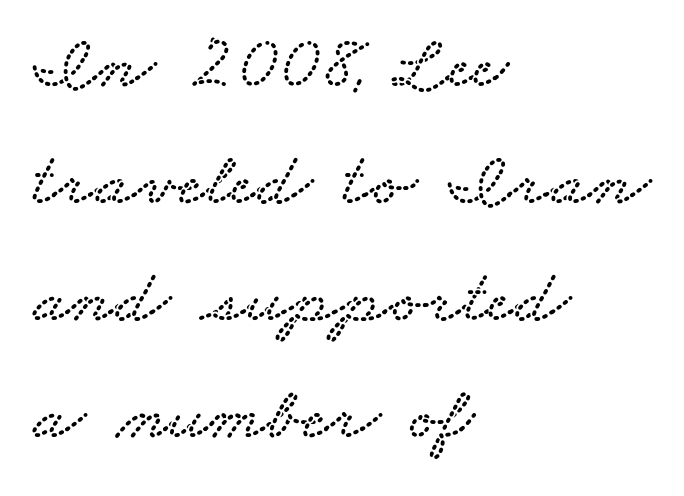
The image shows 77 px wide serif type; set left-aligned, normal line spacing (1.52x), normal letter spacing, not underlined; low stroke contrast and a small x-height.
